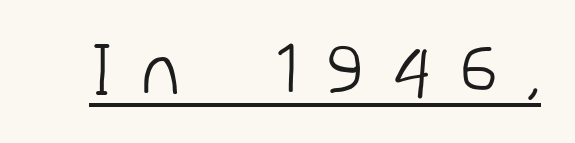
Each letter's strokes conclude bluntly, with no projecting serifs. Underline: present. The weight would be labelled regular, book, light, or lighter still. The rendering inserts visible extra space after every character. Character widths vary here, with narrow letters taking less room than wide ones.
